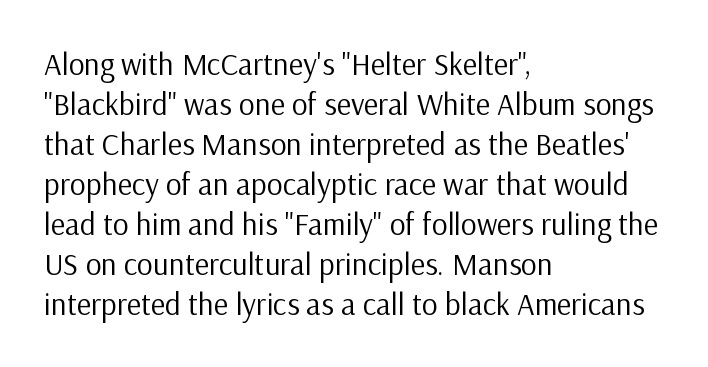
One-word summary of the alignment: left. Check the space under the baseline: it is left empty. This sample has the flowing, uneven cadence of proportional lettering. Weight: not bold — regular or lighter. Serifs: no, the terminals of the letterforms are clean. It's the straight-up-and-down kind of type.
